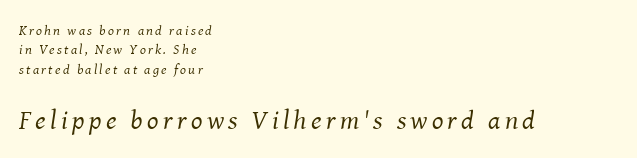
{"italic": "yes", "lean": "right", "slant_degrees": 8, "bold": "no", "underline": "no", "align": "left", "line_spacing": "normal", "line_spacing_ratio": 1.39, "larger_block": "second", "size_ratio": 1.93, "glyph_px": 27}
